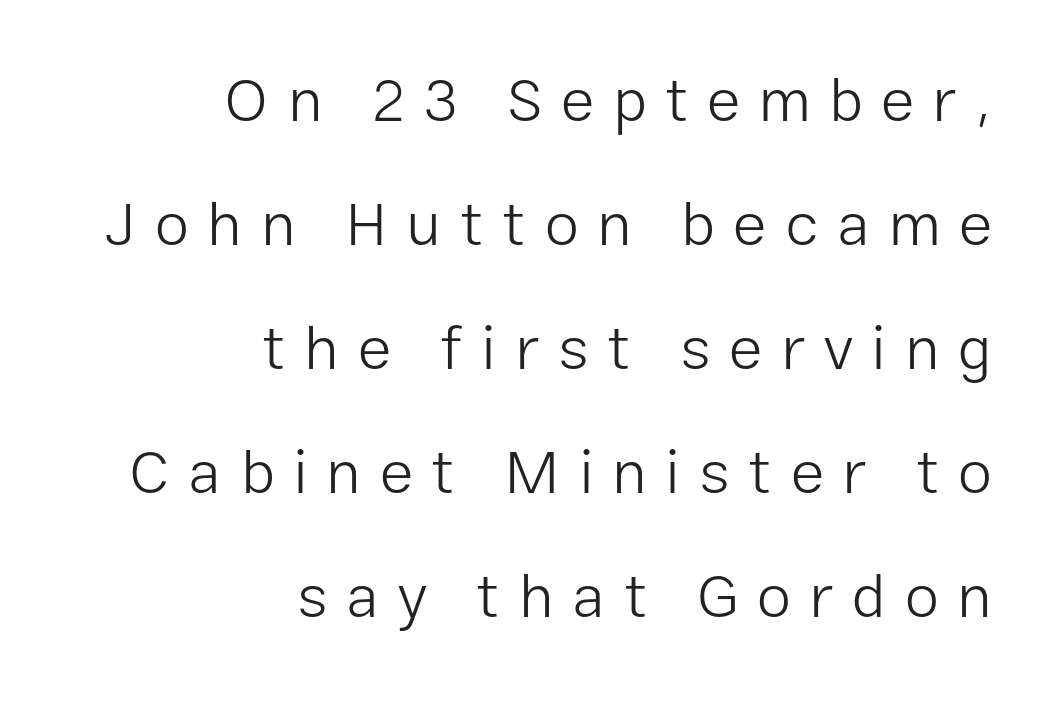
{"serif": "no", "italic": "no", "bold": "no", "weight": "light", "width": "normal", "stroke_contrast": "low", "x_height": "medium", "monospaced": "no", "underline": "no", "align": "right", "line_spacing": "loose", "line_spacing_ratio": 2.0, "letter_spacing": "wide", "letter_spacing_em": 0.3, "glyph_px": 62}
